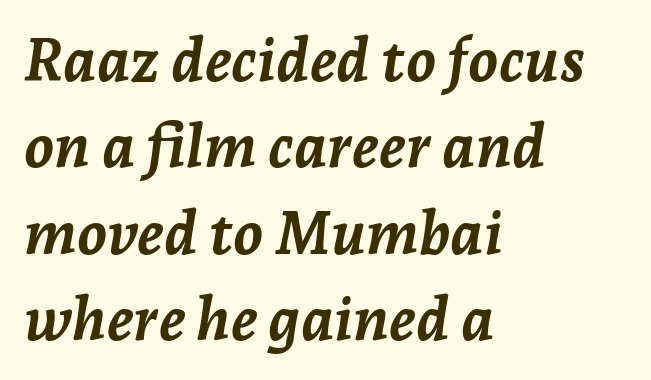
Rule under the text: the space is simply empty. The lettering tilts uniformly, giving the passage an italic look. A full-strength bold gives these letters their thick strokes. The letterforms sit shoulder to shoulder at normal distance. Notice how descenders clear the ascenders below comfortably — that's standard leading.
